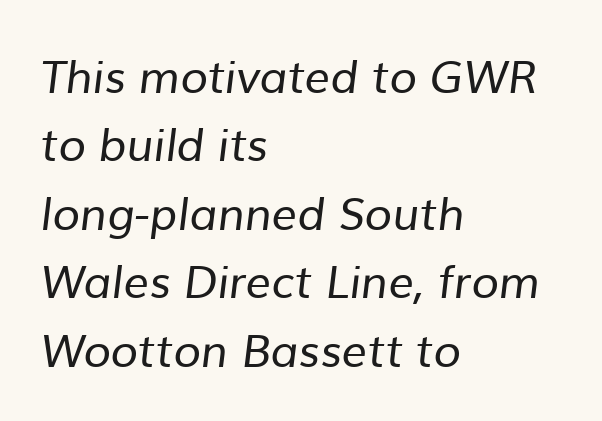
Q: Is the text bold? A: No.
Q: Is the typeface a serif or a sans-serif typeface? A: Sans-serif.
Q: Is the text underlined? A: No.
Q: How is the paragraph aligned? A: Left-aligned.
Q: Is the spacing between letters normal or unusually wide? A: Normal.
Q: Is the spacing between lines tight, normal or loose? A: Normal.
Q: Width (condensed, normal, or wide)? A: Normal.
Q: Stroke contrast? A: Low.
Q: x-height? A: Medium.
Q: Monospaced? A: No.
